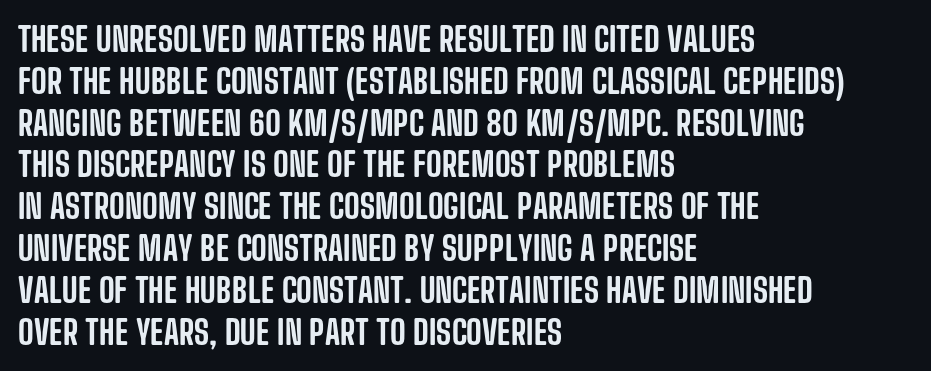
Q: Is the text italic (slanted)? A: No, it is upright.
Q: Is the typeface a serif or a sans-serif typeface? A: Sans-serif.
Q: Is the text underlined? A: No.
Q: How is the paragraph aligned? A: Left-aligned.
Q: Is the spacing between letters normal or unusually wide? A: Normal.
Q: Width (condensed, normal, or wide)? A: Condensed.
Q: Stroke contrast? A: Low.
Q: x-height? A: Large.
Q: Monospaced? A: No.
